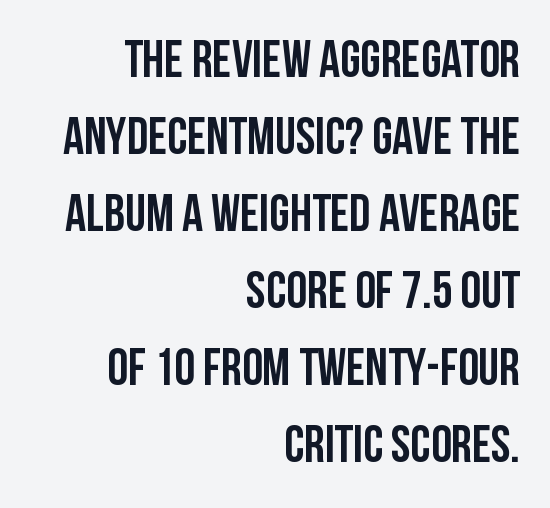
The image shows 52 px condensed sans-serif type, upright; set right-aligned, normal line spacing (1.48x), normal letter spacing, not underlined; low stroke contrast and a large x-height.
